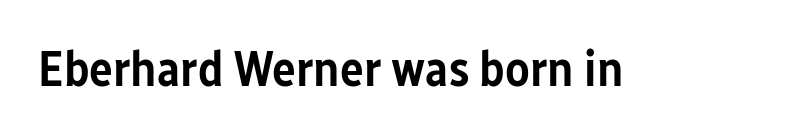
Q: Is the text bold? A: Semi-bold.
Q: Is the text italic (slanted)? A: No, it is upright.
Q: Is the typeface a serif or a sans-serif typeface? A: Sans-serif.
Q: Is the text underlined? A: No.
Q: Is the spacing between letters normal or unusually wide? A: Normal.
Q: Width (condensed, normal, or wide)? A: Condensed.
Q: Stroke contrast? A: Low.
Q: x-height? A: Medium.
Q: Monospaced? A: No.
